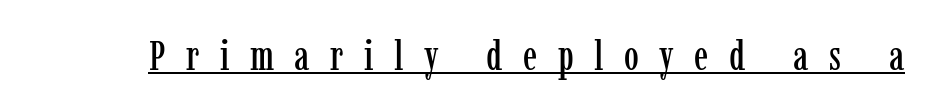
{"serif": "yes", "italic": "no", "width": "condensed", "stroke_contrast": "low", "x_height": "medium", "monospaced": "no", "underline": "yes", "letter_spacing": "wide", "letter_spacing_em": 0.49, "glyph_px": 42}
